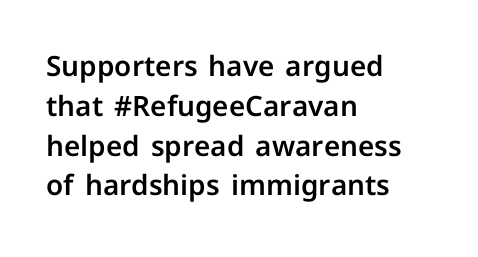
The image shows 28 px sans-serif type, upright; set left-aligned, normal line spacing (1.42x), normal letter spacing, not underlined; low stroke contrast and a medium x-height.
